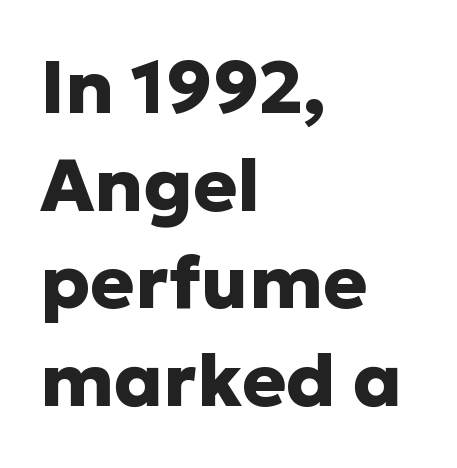
Q: Is the text bold? A: Yes.
Q: Is the text italic (slanted)? A: No, it is upright.
Q: Is the typeface a serif or a sans-serif typeface? A: Sans-serif.
Q: Is the text underlined? A: No.
Q: How is the paragraph aligned? A: Left-aligned.
Q: Is the spacing between letters normal or unusually wide? A: Normal.
Q: Is the spacing between lines tight, normal or loose? A: Normal.
Q: Width (condensed, normal, or wide)? A: Normal.
Q: Stroke contrast? A: Low.
Q: x-height? A: Medium.
Q: Monospaced? A: No.
